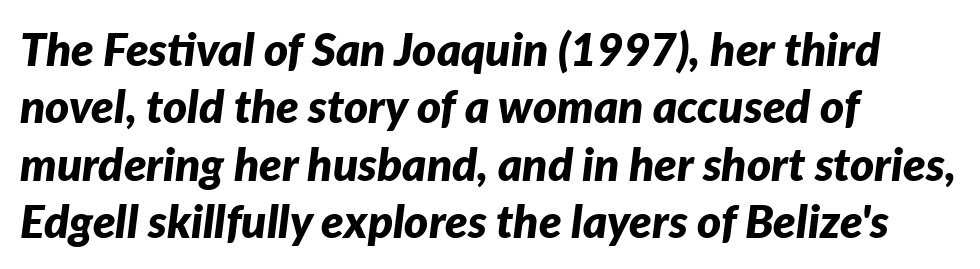
The image shows 46 px bold type, italic (leaning right); set left-aligned, normal line spacing (1.25x), normal letter spacing, not underlined; low stroke contrast and a medium x-height.
